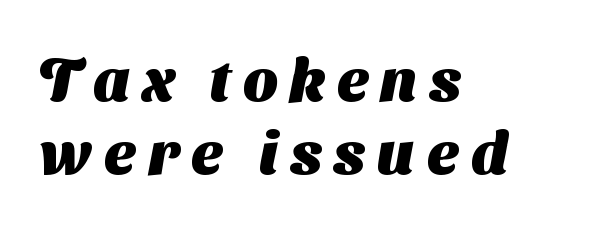
Q: Is the text bold? A: Yes.
Q: Is the typeface a serif or a sans-serif typeface? A: Sans-serif.
Q: Is the text underlined? A: No.
Q: How is the paragraph aligned? A: Left-aligned.
Q: Is the spacing between letters normal or unusually wide? A: Unusually wide.
Q: Width (condensed, normal, or wide)? A: Normal.
Q: Stroke contrast? A: Medium.
Q: x-height? A: Medium.
Q: Monospaced? A: No.
